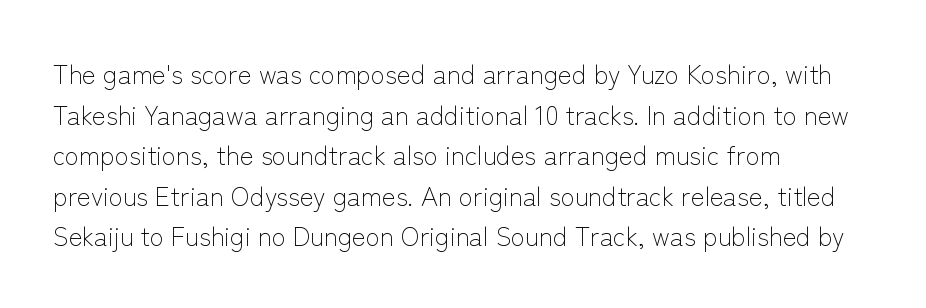
The image shows 26 px text type, upright; set left-aligned, normal line spacing (1.56x), normal letter spacing, not underlined.
